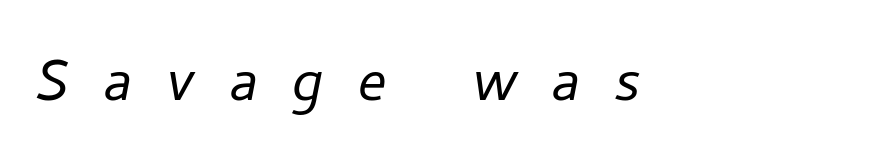
{"italic": "yes", "lean": "right", "slant_degrees": 11, "bold": "no", "weight": "light", "width": "normal", "stroke_contrast": "low", "x_height": "medium", "monospaced": "no", "underline": "no", "align": "left", "letter_spacing": "wide", "letter_spacing_em": 0.49, "glyph_px": 71}
